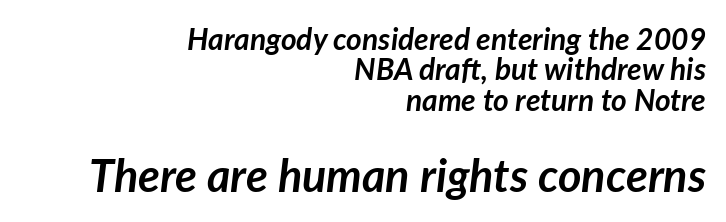
Q: Is the text bold? A: Yes.
Q: Is the text italic (slanted)? A: Yes, it leans right by about 7 degrees.
Q: Is the text underlined? A: No.
Q: How is the paragraph aligned? A: Right-aligned.
Q: Is the spacing between letters normal or unusually wide? A: Normal.
Q: Is the spacing between lines tight, normal or loose? A: Tight.
Q: Which block of text is set in a larger size, the first (top) or the second (bottom)? A: The second (bottom) one.
Q: Width (condensed, normal, or wide)? A: Normal.
Q: Stroke contrast? A: Low.
Q: x-height? A: Medium.
Q: Monospaced? A: No.
